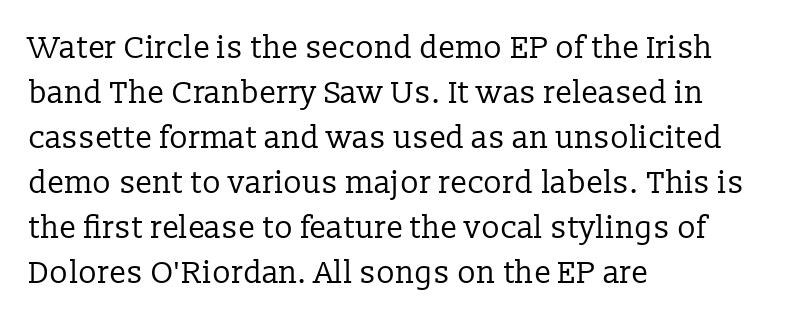
The image shows 31 px regular-weight serif type, upright; set left-aligned, normal line spacing (1.45x), normal letter spacing, not underlined; low stroke contrast and a medium x-height.
